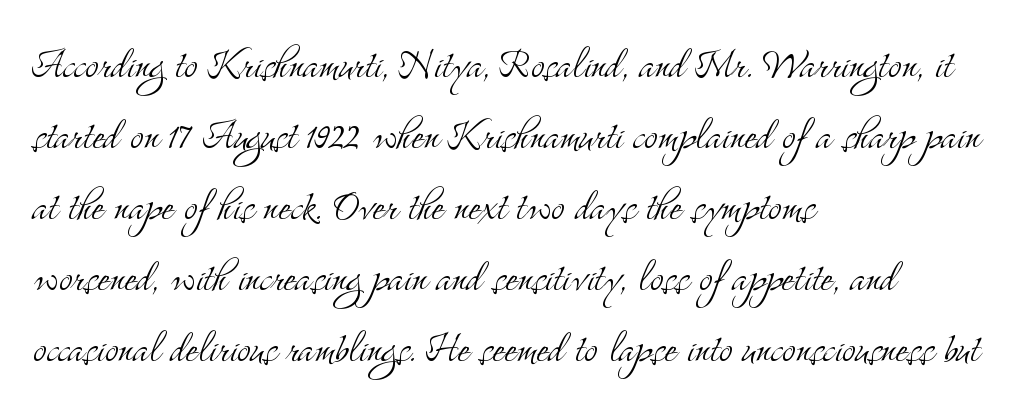
Q: Is the text bold? A: No.
Q: Is the text italic (slanted)? A: Yes.
Q: Is the typeface a serif or a sans-serif typeface? A: Serif.
Q: Is the text underlined? A: No.
Q: How is the paragraph aligned? A: Left-aligned.
Q: Is the spacing between letters normal or unusually wide? A: Normal.
Q: Is the spacing between lines tight, normal or loose? A: Normal.
Q: Width (condensed, normal, or wide)? A: Condensed.
Q: Stroke contrast? A: Medium.
Q: x-height? A: Small.
Q: Monospaced? A: No.
